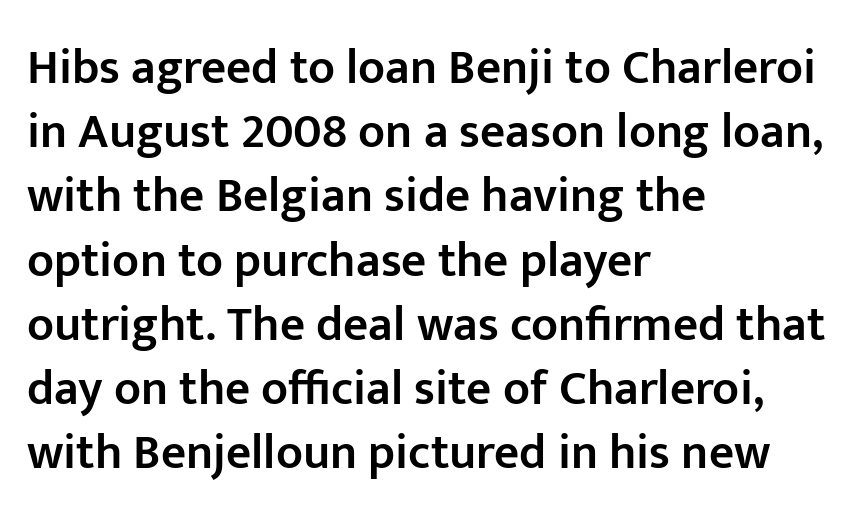
The image shows 49 px semibold sans-serif type, upright; set left-aligned, normal line spacing (1.31x), normal letter spacing, not underlined; low stroke contrast and a medium x-height.
